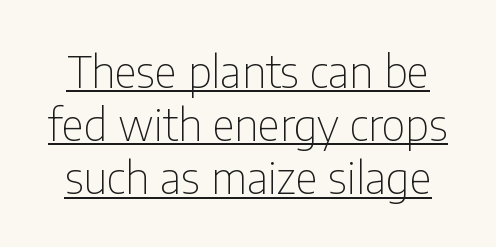
This rendering features underlined lettering. Students, note that the glyphs here touch the page at normal intervals. The rendering uses natural spacing where letterforms have individual widths. You can tell it's not italic because the verticals are truly vertical. Grotesque or geometric, the face here clearly has no serifs. Stems here are at most as thick as an everyday book face.
